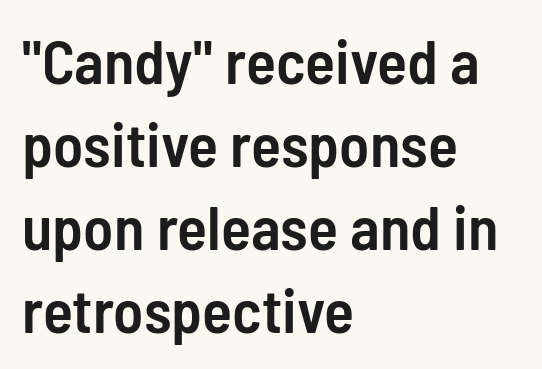
Q: Is the text bold? A: Semi-bold.
Q: Is the text italic (slanted)? A: No, it is upright.
Q: Is the typeface a serif or a sans-serif typeface? A: Sans-serif.
Q: Is the text underlined? A: No.
Q: How is the paragraph aligned? A: Left-aligned.
Q: Is the spacing between letters normal or unusually wide? A: Normal.
Q: Is the spacing between lines tight, normal or loose? A: Normal.
Q: Width (condensed, normal, or wide)? A: Condensed.
Q: Stroke contrast? A: Low.
Q: x-height? A: Medium.
Q: Monospaced? A: No.
